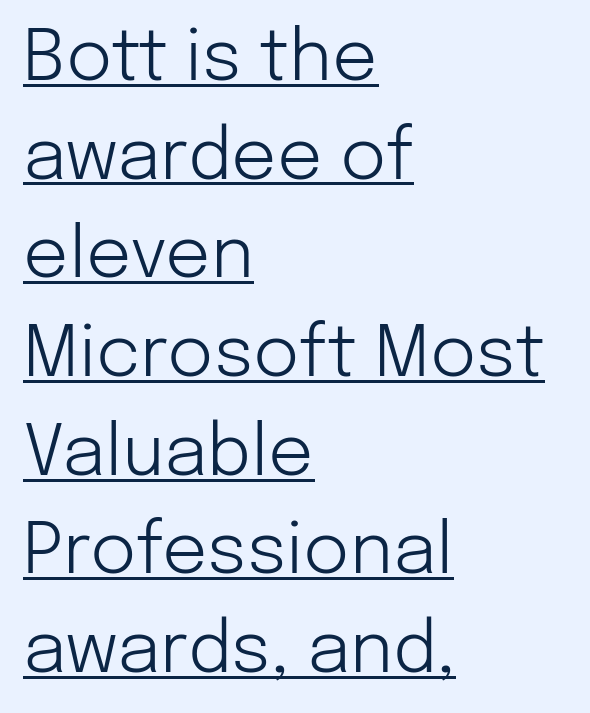
If you measured baseline to baseline, you'd find a middling distance. Think of a printed novel: that variable character pitch is what you see here. The passage shown is underscored from start to finish. Posture: vertical.
